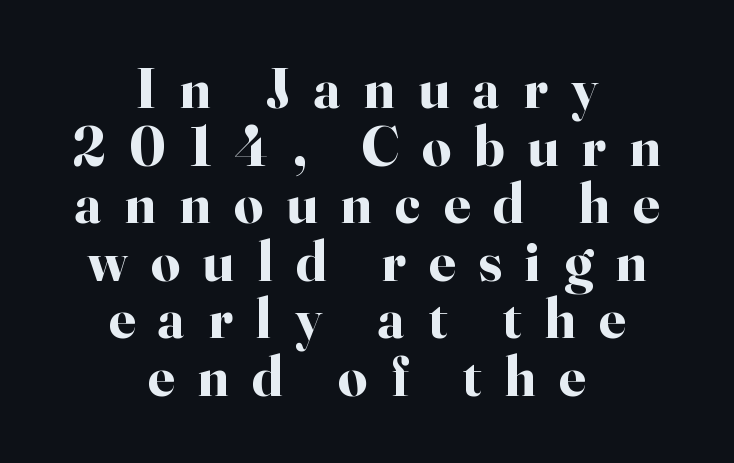
{"serif": "yes", "italic": "no", "bold": "yes", "weight": "bold", "width": "normal", "stroke_contrast": "high", "x_height": "small", "monospaced": "no", "underline": "no", "align": "center", "line_spacing": "tight", "line_spacing_ratio": 1.01, "letter_spacing": "wide", "letter_spacing_em": 0.41, "glyph_px": 57}
